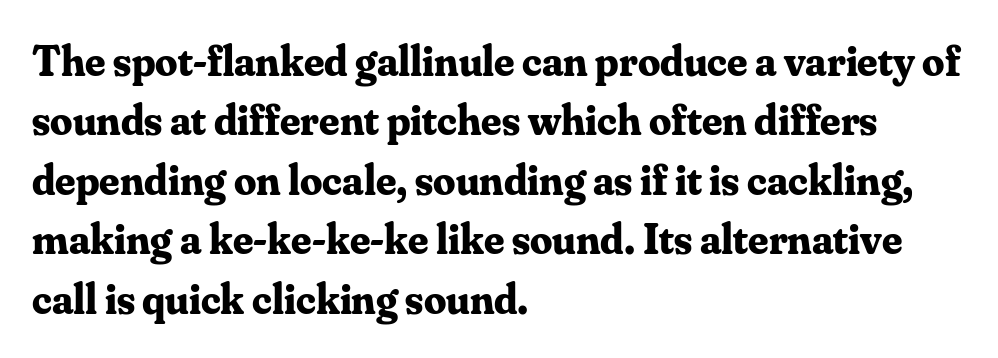
The image shows 44 px bold serif type, upright; set left-aligned, normal line spacing (1.35x), normal letter spacing, not underlined; medium stroke contrast and a small x-height.
